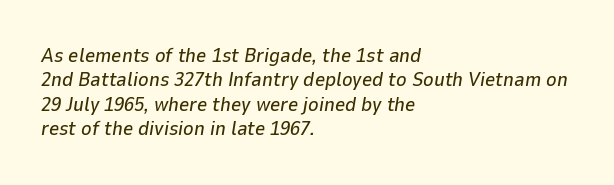
The image shows 20 px text type, italic (leaning right); set left-aligned, line spacing 1.22x, normal letter spacing, not underlined.
